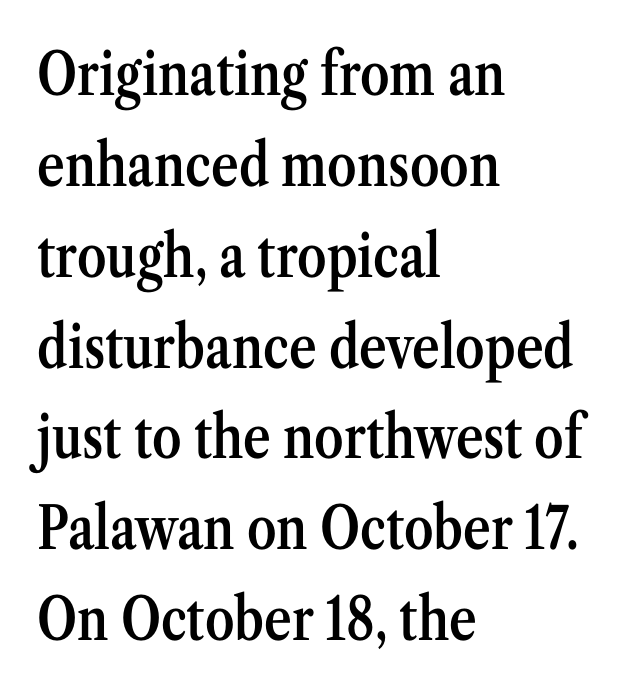
Q: Is the text bold? A: Semi-bold.
Q: Is the text italic (slanted)? A: No, it is upright.
Q: Is the typeface a serif or a sans-serif typeface? A: Serif.
Q: Is the text underlined? A: No.
Q: How is the paragraph aligned? A: Left-aligned.
Q: Is the spacing between letters normal or unusually wide? A: Normal.
Q: Is the spacing between lines tight, normal or loose? A: Normal.
Q: Width (condensed, normal, or wide)? A: Condensed.
Q: Stroke contrast? A: Medium.
Q: x-height? A: Medium.
Q: Monospaced? A: No.
